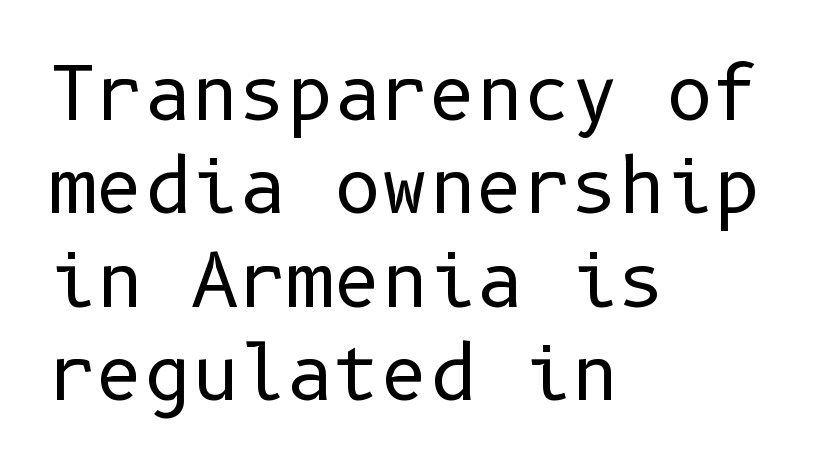
Q: Is the text bold? A: No.
Q: Is the text italic (slanted)? A: No, it is upright.
Q: Is the typeface a serif or a sans-serif typeface? A: Sans-serif.
Q: Is the text underlined? A: No.
Q: How is the paragraph aligned? A: Left-aligned.
Q: Is the spacing between letters normal or unusually wide? A: Normal.
Q: Is the spacing between lines tight, normal or loose? A: Normal.
Q: Width (condensed, normal, or wide)? A: Normal.
Q: Stroke contrast? A: Low.
Q: x-height? A: Medium.
